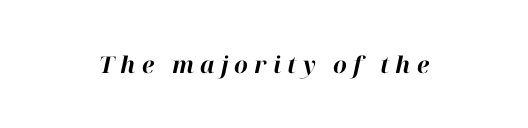
{"italic": "yes", "lean": "right", "slant_degrees": 12, "bold": "yes", "underline": "no", "letter_spacing": "wide", "letter_spacing_em": 0.26, "glyph_px": 23}
